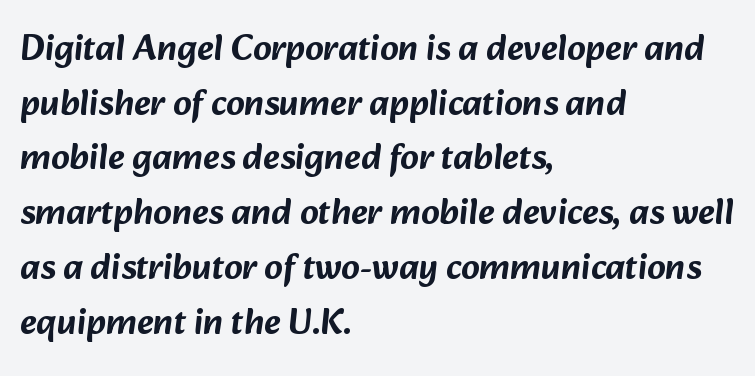
Q: Is the typeface a serif or a sans-serif typeface? A: Sans-serif.
Q: Is the text underlined? A: No.
Q: How is the paragraph aligned? A: Left-aligned.
Q: Is the spacing between letters normal or unusually wide? A: Normal.
Q: Is the spacing between lines tight, normal or loose? A: Normal.
Q: Width (condensed, normal, or wide)? A: Normal.
Q: Stroke contrast? A: Low.
Q: x-height? A: Medium.
Q: Monospaced? A: No.
